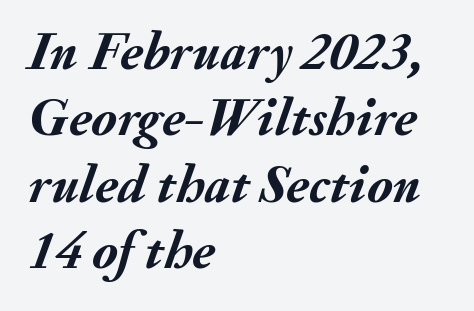
These lines keep a tight, regular rhythm from letter to letter. These lines are rendered in a variable-pitch font. The letters are bold, with thick, heavy strokes. The glyphs are unaccompanied by any horizontal stroke below them. The ragged edge is on the right, which tells us the setting is flush left.
